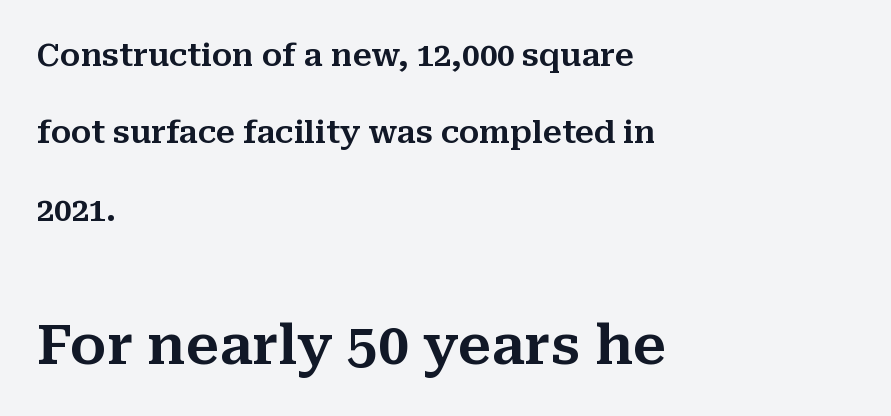
No italicization has been applied; the sample stays upright. Standard letterfit; no display-style spreading of the glyphs. The passage shown begins with its smaller block and ends with its larger one. Descenders are the only things crossing below the line. Type style note: has serifs.
